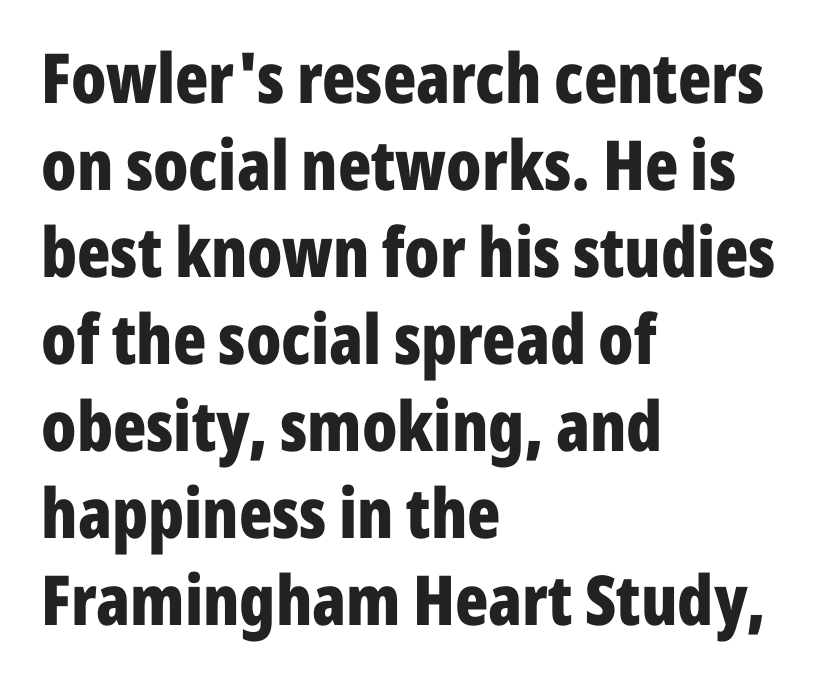
The image shows 69 px bold, condensed sans-serif type, upright; set left-aligned, normal line spacing (1.26x), normal letter spacing, not underlined; low stroke contrast and a medium x-height.
